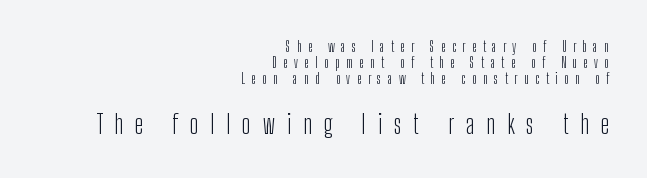
Q: Is the text bold? A: No.
Q: Is the text italic (slanted)? A: No, it is upright.
Q: Is the text underlined? A: No.
Q: How is the paragraph aligned? A: Right-aligned.
Q: Is the spacing between letters normal or unusually wide? A: Unusually wide.
Q: Which block of text is set in a larger size, the first (top) or the second (bottom)? A: The second (bottom) one.
